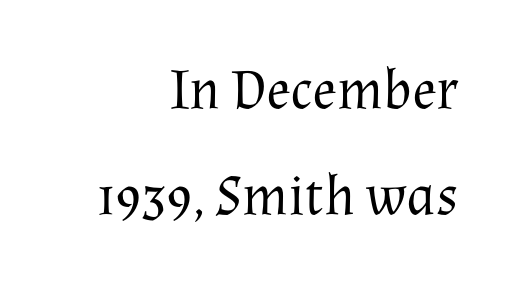
{"serif": "yes", "italic": "no", "bold": "no", "weight": "regular", "width": "normal", "stroke_contrast": "medium", "x_height": "medium", "monospaced": "no", "underline": "no", "align": "right", "line_spacing_ratio": 1.86, "letter_spacing": "normal", "letter_spacing_em": 0.0, "glyph_px": 57}
